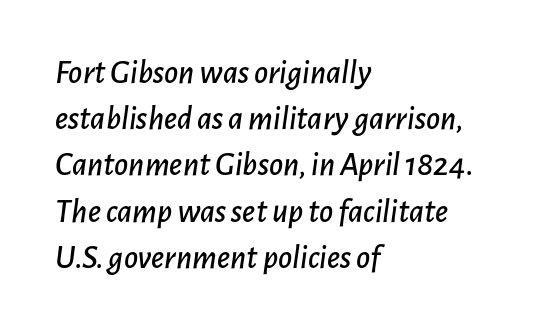
Q: Is the text italic (slanted)? A: Yes, it leans right by about 7 degrees.
Q: Is the text underlined? A: No.
Q: How is the paragraph aligned? A: Left-aligned.
Q: Is the spacing between letters normal or unusually wide? A: Normal.
Q: Is the spacing between lines tight, normal or loose? A: Normal.
Q: Width (condensed, normal, or wide)? A: Normal.
Q: Stroke contrast? A: Low.
Q: x-height? A: Medium.
Q: Monospaced? A: No.
